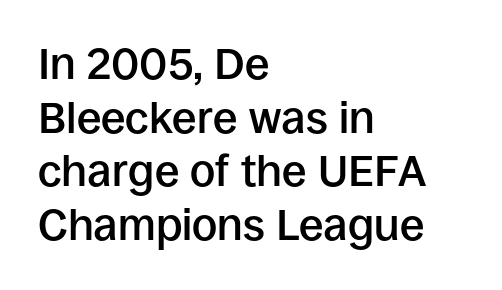
{"serif": "no", "italic": "no", "bold": "semi", "weight": "semibold", "width": "normal", "stroke_contrast": "low", "x_height": "large", "monospaced": "no", "underline": "no", "align": "left", "line_spacing_ratio": 1.22, "letter_spacing": "normal", "letter_spacing_em": 0.0, "glyph_px": 44}
